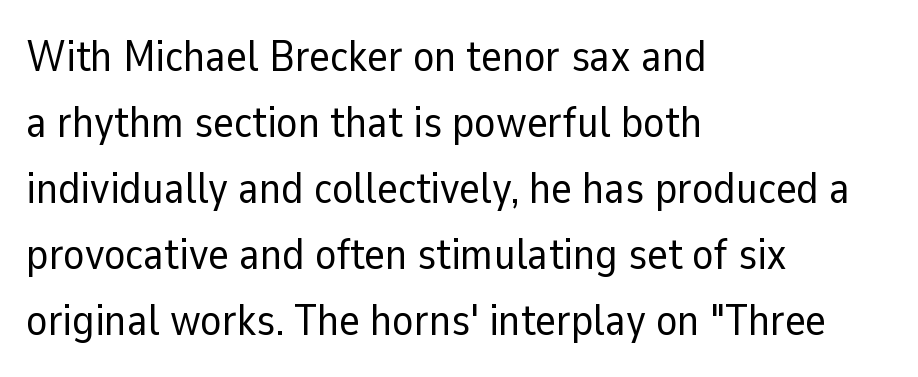
Q: Is the text bold? A: No.
Q: Is the text italic (slanted)? A: No, it is upright.
Q: Is the typeface a serif or a sans-serif typeface? A: Sans-serif.
Q: Is the text underlined? A: No.
Q: How is the paragraph aligned? A: Left-aligned.
Q: Is the spacing between letters normal or unusually wide? A: Normal.
Q: Is the spacing between lines tight, normal or loose? A: Normal.
Q: Width (condensed, normal, or wide)? A: Normal.
Q: Stroke contrast? A: Low.
Q: x-height? A: Medium.
Q: Monospaced? A: No.
